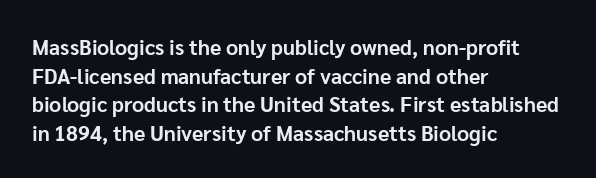
The image shows 21 px bold type, upright; set left-aligned, normal line spacing (1.36x), normal letter spacing, not underlined.
